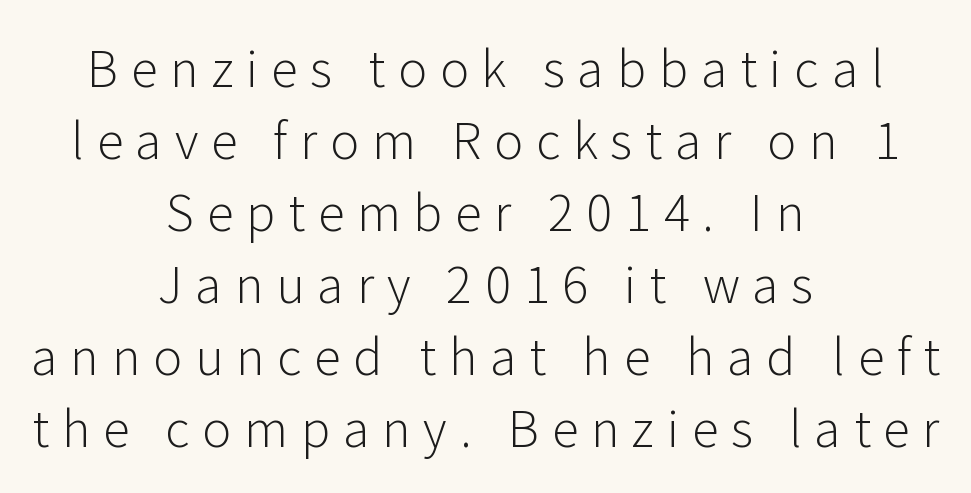
{"serif": "no", "italic": "no", "bold": "no", "weight": "light", "width": "normal", "stroke_contrast": "low", "x_height": "medium", "monospaced": "no", "underline": "no", "align": "center", "line_spacing": "normal", "line_spacing_ratio": 1.47, "letter_spacing": "wide", "letter_spacing_em": 0.26, "glyph_px": 49}
